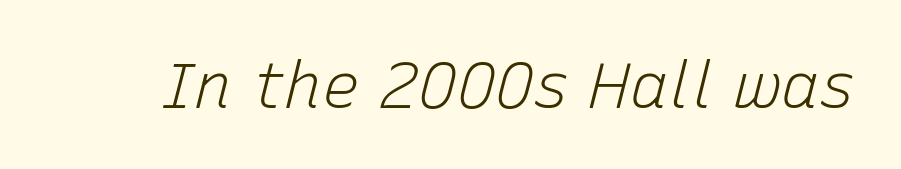
Do the characters align in a grid? No, the font is proportional. Characters are canted at an angle relative to the baseline's perpendicular. Weight: regular or lighter. What stands out about the letter spacing? Nothing — it is the standard amount. Quick note: underline off.
